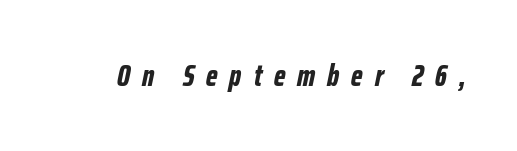
{"italic": "yes", "lean": "right", "slant_degrees": 12, "bold": "yes", "weight": "bold", "width": "condensed", "stroke_contrast": "low", "x_height": "medium", "monospaced": "no", "underline": "no", "letter_spacing": "wide", "letter_spacing_em": 0.4, "glyph_px": 30}
